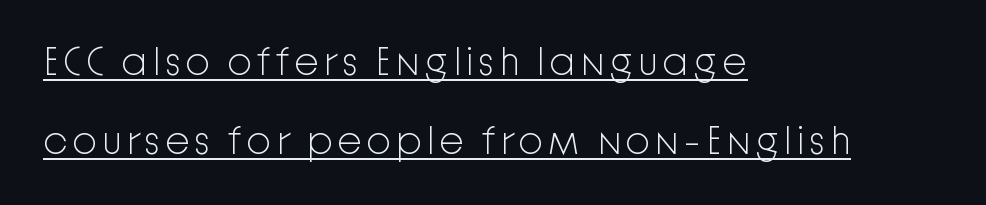
The strokes carry an ordinary text weight at most. The letters stand upright; this is a roman face. In CSS terms this would be text-align: left. Is there an underline? Yes — a line sits under the letters. I'd call this a sans setting — the letters go barefoot.
